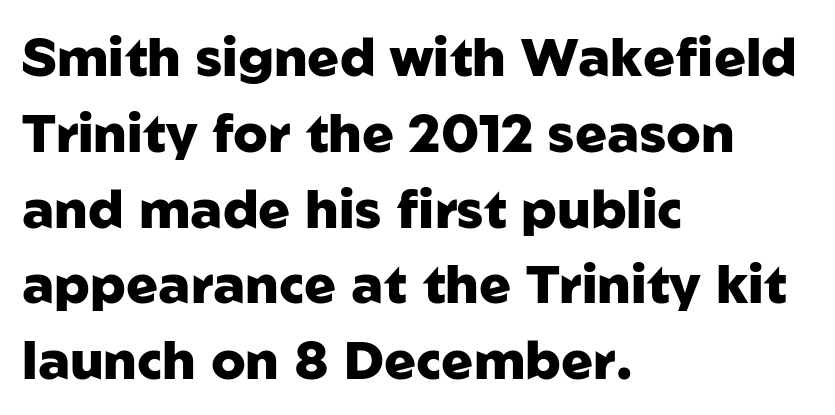
Q: Is the text bold? A: Yes.
Q: Is the text italic (slanted)? A: No, it is upright.
Q: Is the typeface a serif or a sans-serif typeface? A: Sans-serif.
Q: Is the text underlined? A: No.
Q: How is the paragraph aligned? A: Left-aligned.
Q: Is the spacing between letters normal or unusually wide? A: Normal.
Q: Is the spacing between lines tight, normal or loose? A: Normal.
Q: Width (condensed, normal, or wide)? A: Normal.
Q: Stroke contrast? A: Low.
Q: x-height? A: Medium.
Q: Monospaced? A: No.
